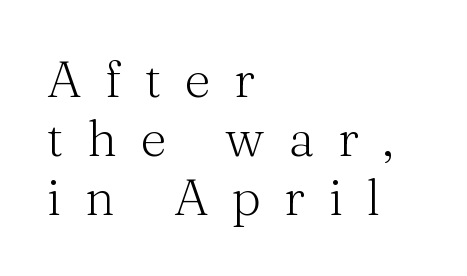
The image shows 51 px light serif type, upright; set left-aligned, line spacing 1.16x, unusually wide letter spacing (+0.46 em), not underlined; medium stroke contrast and a medium x-height.
